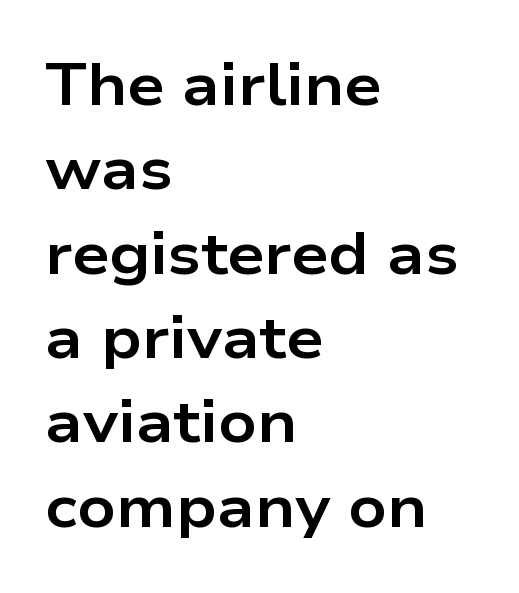
The image shows 59 px bold, wide sans-serif type, upright; set left-aligned, normal line spacing (1.43x), normal letter spacing, not underlined; low stroke contrast and a medium x-height.
